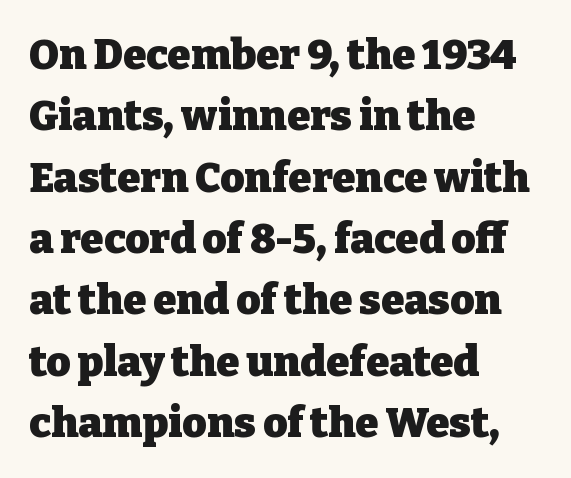
{"serif": "yes", "italic": "no", "bold": "yes", "weight": "heavy", "width": "normal", "stroke_contrast": "low", "x_height": "medium", "monospaced": "no", "underline": "no", "align": "left", "line_spacing": "normal", "line_spacing_ratio": 1.46, "letter_spacing": "normal", "letter_spacing_em": 0.0, "glyph_px": 42}
